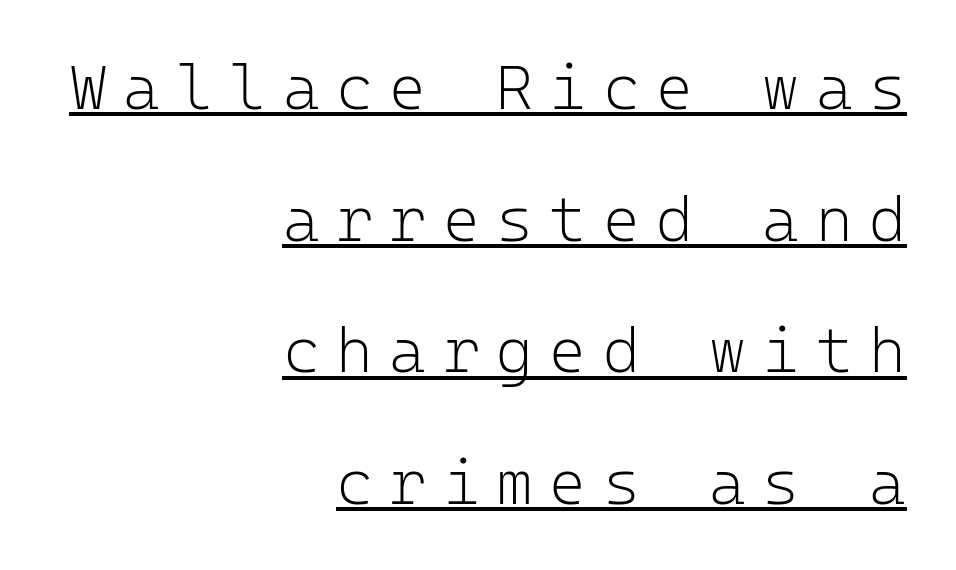
{"serif": "no", "italic": "no", "bold": "no", "weight": "light", "width": "normal", "stroke_contrast": "low", "x_height": "medium", "monospaced": "yes", "underline": "yes", "align": "right", "line_spacing": "loose", "line_spacing_ratio": 2.09, "letter_spacing": "wide", "letter_spacing_em": 0.26, "glyph_px": 63}
